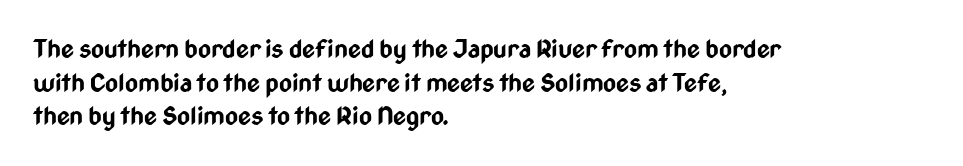
Q: Is the text bold? A: Yes.
Q: Is the text italic (slanted)? A: No, it is upright.
Q: Is the text underlined? A: No.
Q: How is the paragraph aligned? A: Left-aligned.
Q: Is the spacing between letters normal or unusually wide? A: Normal.
Q: Is the spacing between lines tight, normal or loose? A: Normal.
